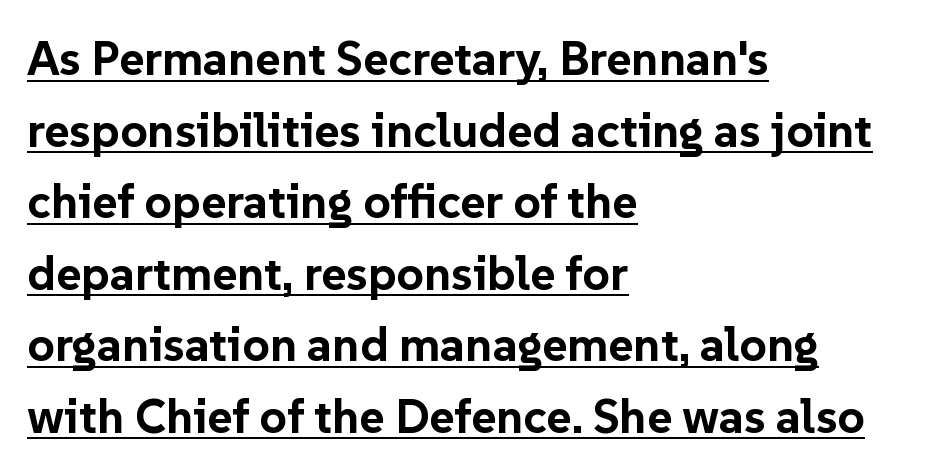
The image shows 48 px bold sans-serif type, upright; set left-aligned, normal line spacing (1.49x), normal letter spacing, underlined; low stroke contrast and a medium x-height.
